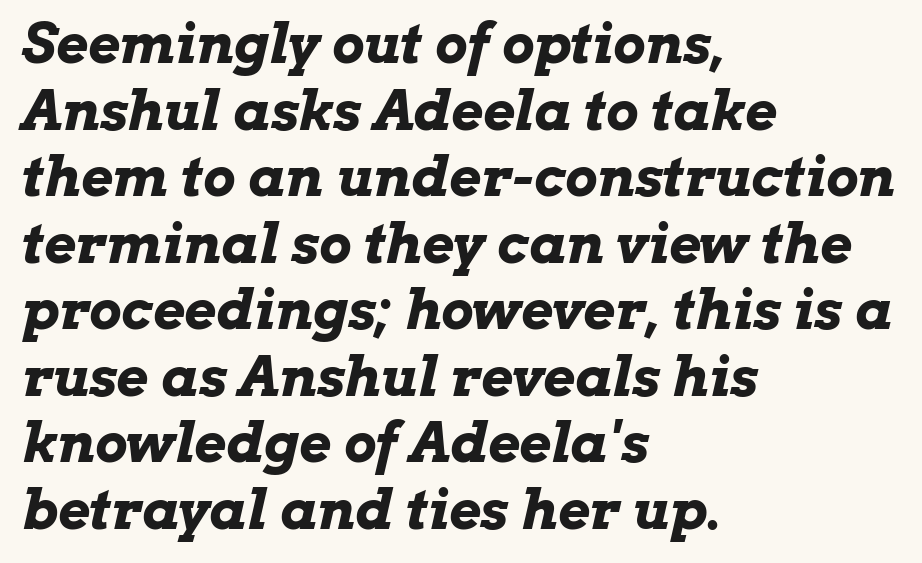
{"italic": "yes", "lean": "right", "slant_degrees": 13, "bold": "yes", "weight": "bold", "width": "wide", "stroke_contrast": "low", "x_height": "medium", "monospaced": "no", "underline": "no", "align": "left", "line_spacing_ratio": 1.21, "letter_spacing": "normal", "letter_spacing_em": 0.0, "glyph_px": 55}
